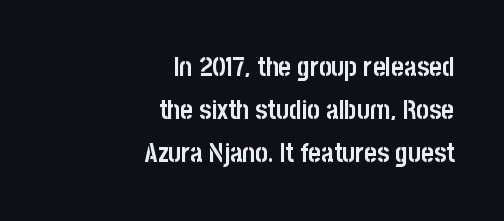
{"italic": "no", "bold": "yes", "underline": "no", "align": "right", "line_spacing": "normal", "line_spacing_ratio": 1.59, "letter_spacing": "normal", "letter_spacing_em": 0.0, "glyph_px": 27}
